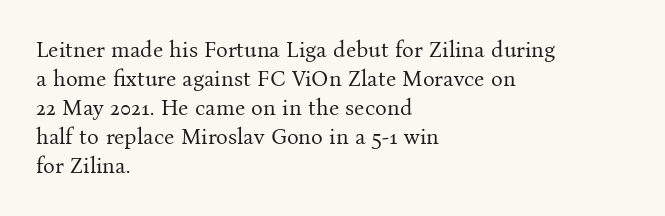
Tall strokes in this sample are plumb rather than angled. The passage shown has conventional tracking throughout. Every row of glyphs begins at an identical x-position on the left. A normal amount of white space separates one row of letters from the next. Type without underlining.
